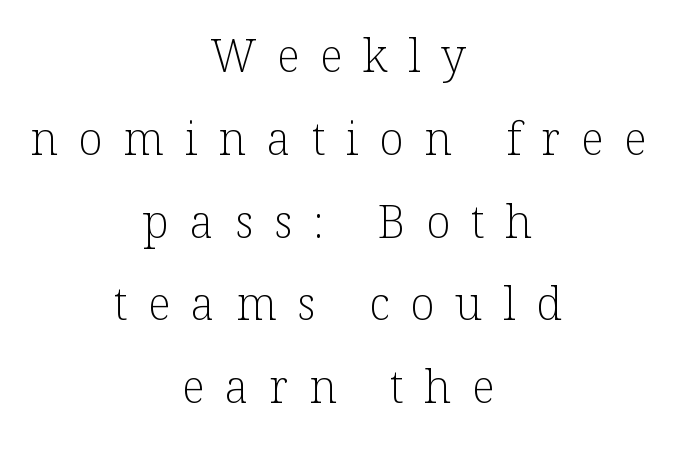
The image shows 45 px light serif type, upright; set centered, line spacing 1.84x, unusually wide letter spacing (+0.46 em), not underlined; low stroke contrast and a medium x-height.
